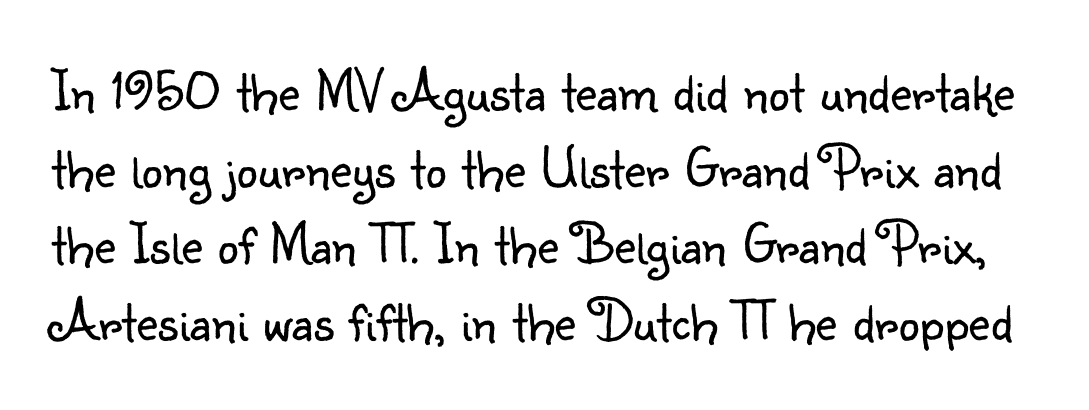
The image shows 59 px light sans-serif type, upright; set normal line spacing (1.3x), normal letter spacing, not underlined; low stroke contrast and a small x-height.
